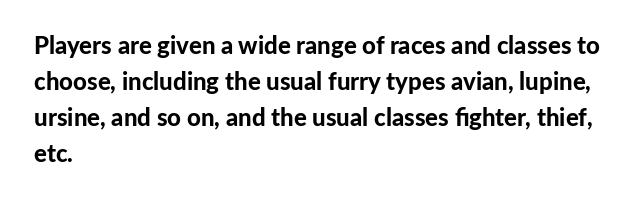
These lines are set flush left with a ragged right edge. Upright lettering throughout. Compared with typical body copy, the letter spacing here is the same. The line-height multiplier appears to be the usual default.
